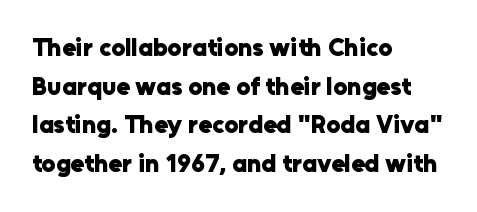
{"italic": "no", "bold": "yes", "underline": "no", "align": "left", "line_spacing": "normal", "line_spacing_ratio": 1.55, "letter_spacing": "normal", "letter_spacing_em": 0.0, "glyph_px": 25}
